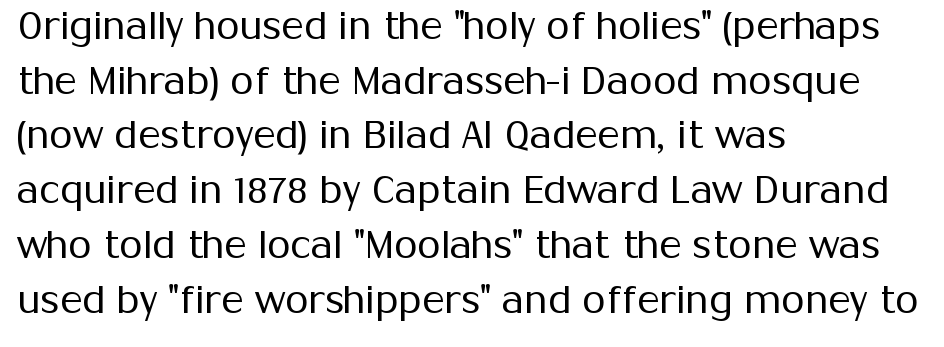
The image shows 38 px regular-weight sans-serif type, upright; set left-aligned, normal line spacing (1.44x), normal letter spacing, not underlined; medium stroke contrast and a medium x-height.
